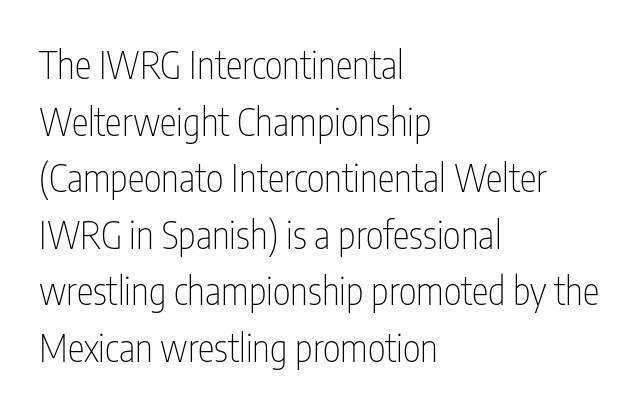
{"serif": "no", "italic": "no", "bold": "no", "weight": "thin", "width": "condensed", "stroke_contrast": "low", "x_height": "medium", "monospaced": "no", "underline": "no", "align": "left", "line_spacing": "normal", "line_spacing_ratio": 1.49, "letter_spacing": "normal", "letter_spacing_em": 0.0, "glyph_px": 38}
